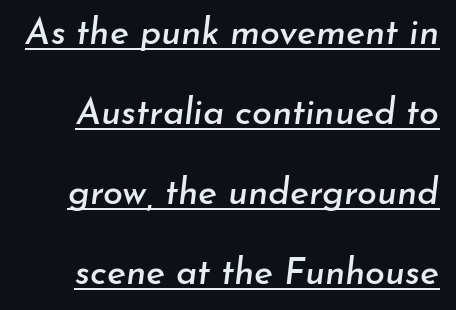
{"italic": "yes", "lean": "right", "slant_degrees": 7, "width": "normal", "stroke_contrast": "low", "x_height": "small", "monospaced": "no", "underline": "yes", "line_spacing": "loose", "line_spacing_ratio": 2.22, "letter_spacing": "normal", "letter_spacing_em": 0.0, "glyph_px": 36}
